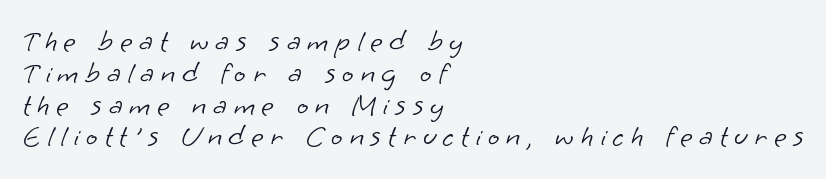
The image shows 30 px light sans-serif type; set left-aligned, tight line spacing (1.06x), unusually wide letter spacing (+0.23 em), not underlined; low stroke contrast and a small x-height.
